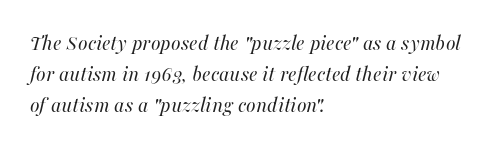
Q: Is the text bold? A: No.
Q: Is the text italic (slanted)? A: Yes, it leans right by about 16 degrees.
Q: Is the text underlined? A: No.
Q: How is the paragraph aligned? A: Left-aligned.
Q: Is the spacing between letters normal or unusually wide? A: Normal.
Q: Is the spacing between lines tight, normal or loose? A: Normal.
